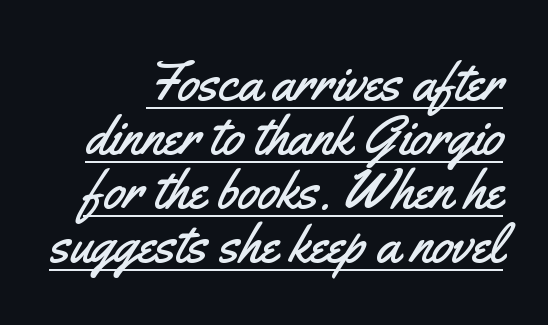
The passage shown is typed in a proportional face where columns would drift. What kind of face is this? One without serifs — a sans. Caption: standard tracking, unaltered. Students, observe the line beneath the letters — that is underlining. This sample trades vertical openness for compactness between lines.
